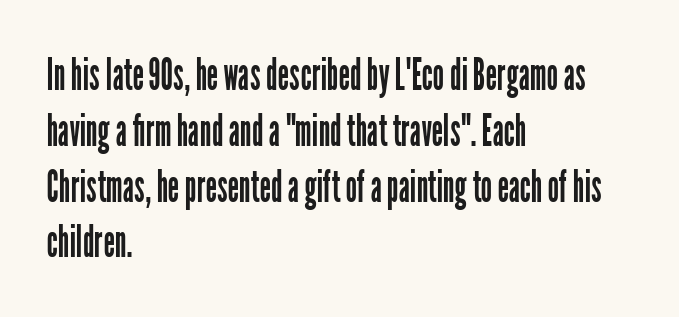
Q: Is the text bold? A: No.
Q: Is the text italic (slanted)? A: No, it is upright.
Q: Is the typeface a serif or a sans-serif typeface? A: Sans-serif.
Q: Is the text underlined? A: No.
Q: How is the paragraph aligned? A: Left-aligned.
Q: Is the spacing between letters normal or unusually wide? A: Normal.
Q: Width (condensed, normal, or wide)? A: Condensed.
Q: Stroke contrast? A: Low.
Q: x-height? A: Medium.
Q: Monospaced? A: No.
